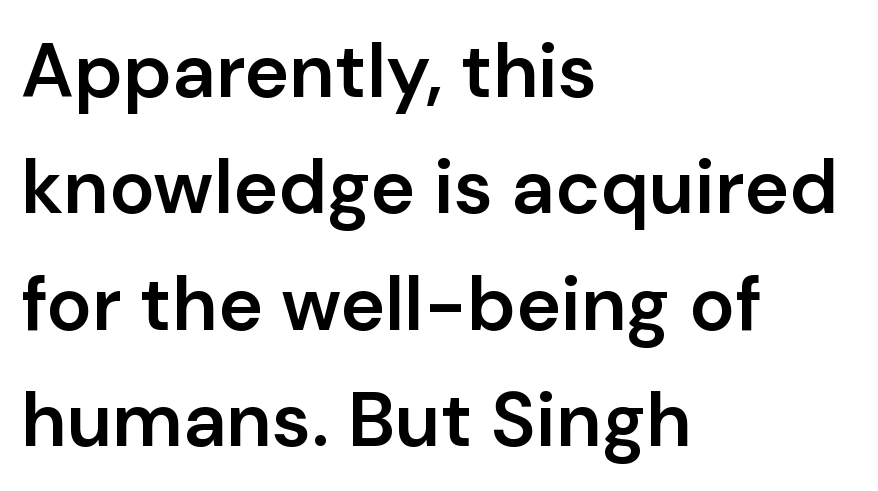
Q: Is the text bold? A: Semi-bold.
Q: Is the text italic (slanted)? A: No, it is upright.
Q: Is the typeface a serif or a sans-serif typeface? A: Sans-serif.
Q: Is the text underlined? A: No.
Q: How is the paragraph aligned? A: Left-aligned.
Q: Is the spacing between letters normal or unusually wide? A: Normal.
Q: Is the spacing between lines tight, normal or loose? A: Normal.
Q: Width (condensed, normal, or wide)? A: Normal.
Q: Stroke contrast? A: Low.
Q: x-height? A: Medium.
Q: Monospaced? A: No.
